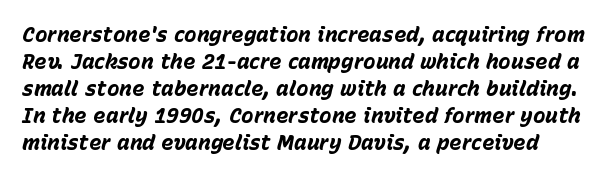
Baseline-to-baseline distance is the conventional proportion of letter height. Nothing unusual about the tracking: characters are spaced as the font intends. These lines were composed using italics. The words here are not underlined. Summary of weight: heavy, a full bold.
